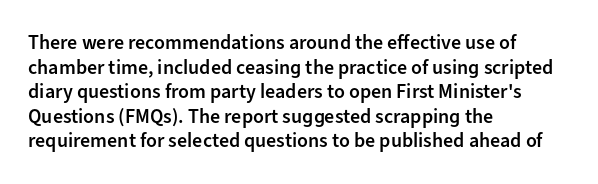
Characters follow at the spacing the type designer built in. The specimen reads as upright at a glance. The specimen omits any rule beneath the text block's lines. Short and long lines alike share a common starting point at left. Notice the strokes are somewhat thickened but not fully heavy: this is a semibold.
